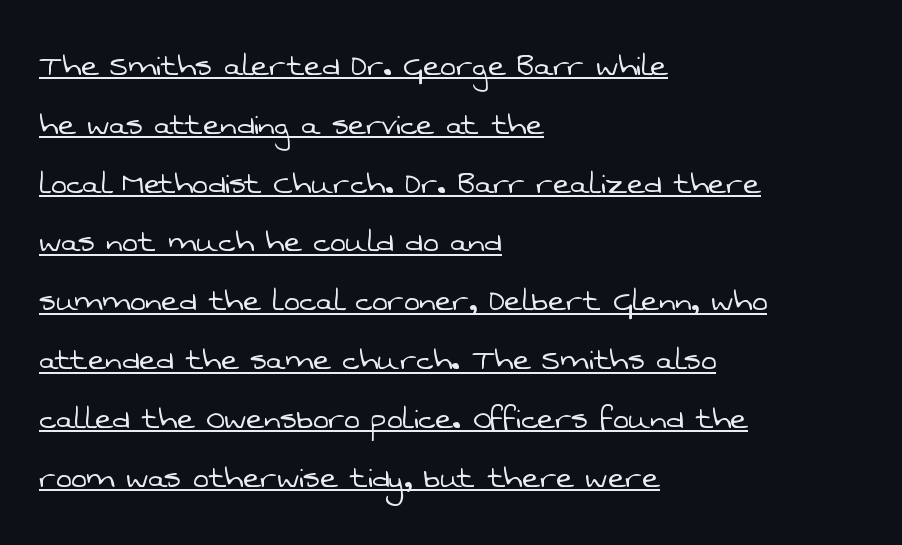
{"serif": "no", "bold": "no", "weight": "light", "width": "normal", "stroke_contrast": "low", "x_height": "medium", "monospaced": "no", "underline": "yes", "align": "left", "line_spacing": "normal", "line_spacing_ratio": 1.59, "letter_spacing": "normal", "letter_spacing_em": 0.0, "glyph_px": 37}
